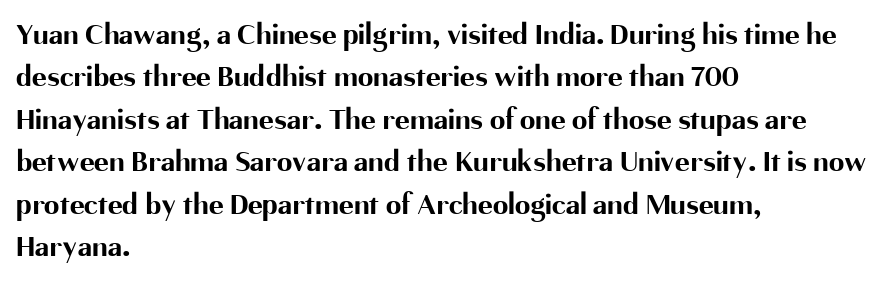
Q: Is the text bold? A: Yes.
Q: Is the text italic (slanted)? A: No, it is upright.
Q: Is the typeface a serif or a sans-serif typeface? A: Sans-serif.
Q: Is the text underlined? A: No.
Q: How is the paragraph aligned? A: Left-aligned.
Q: Is the spacing between letters normal or unusually wide? A: Normal.
Q: Is the spacing between lines tight, normal or loose? A: Normal.
Q: Width (condensed, normal, or wide)? A: Normal.
Q: Stroke contrast? A: Medium.
Q: x-height? A: Medium.
Q: Monospaced? A: No.
